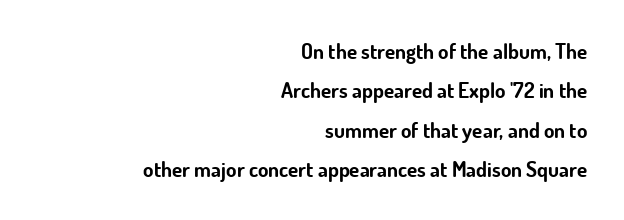
{"italic": "no", "bold": "yes", "underline": "no", "align": "right", "line_spacing_ratio": 1.88, "letter_spacing": "normal", "letter_spacing_em": 0.0, "glyph_px": 21}
